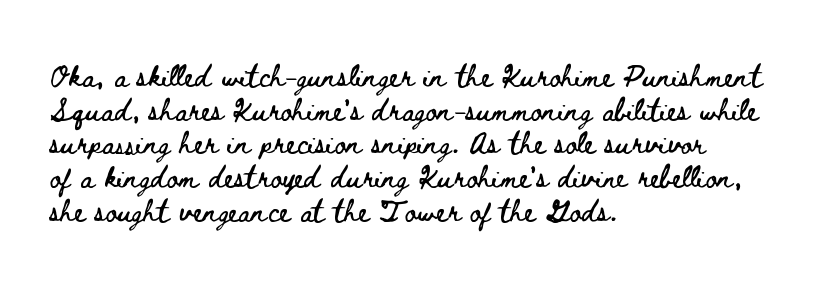
Q: Is the text underlined? A: No.
Q: How is the paragraph aligned? A: Left-aligned.
Q: Is the spacing between letters normal or unusually wide? A: Normal.
Q: Is the spacing between lines tight, normal or loose? A: Normal.
